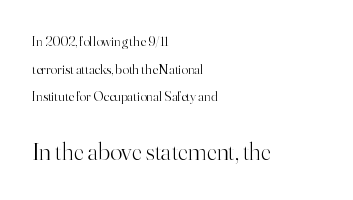
{"italic": "no", "bold": "no", "underline": "no", "align": "left", "line_spacing": "loose", "line_spacing_ratio": 1.98, "letter_spacing": "normal", "letter_spacing_em": 0.0, "larger_block": "second", "size_ratio": 1.79, "glyph_px": 25}
